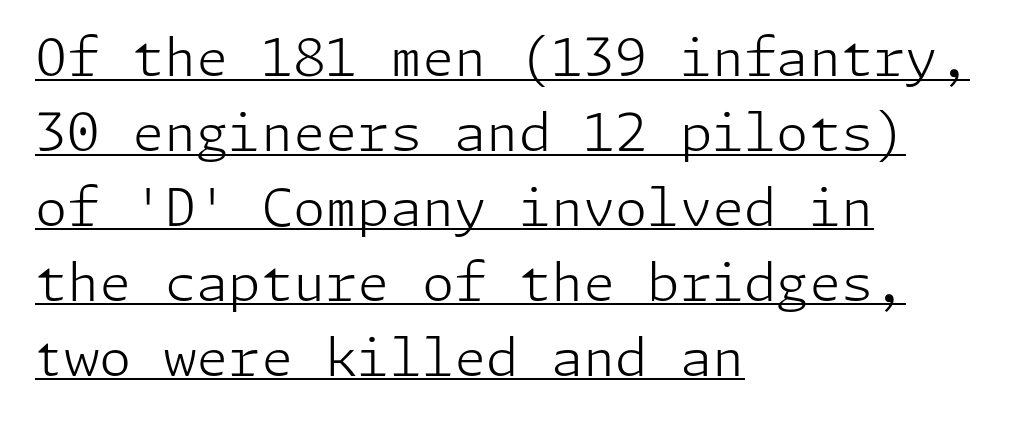
Alignment: flush left. This is roman type, the default non-slanted kind. Emphasis is given by a line drawn under the lettering. Serif or sans? Sans — the stroke terminals are bare. One glance says typical: line gaps are just what's usual. Between one letter and the next there's only the usual sliver of space.
